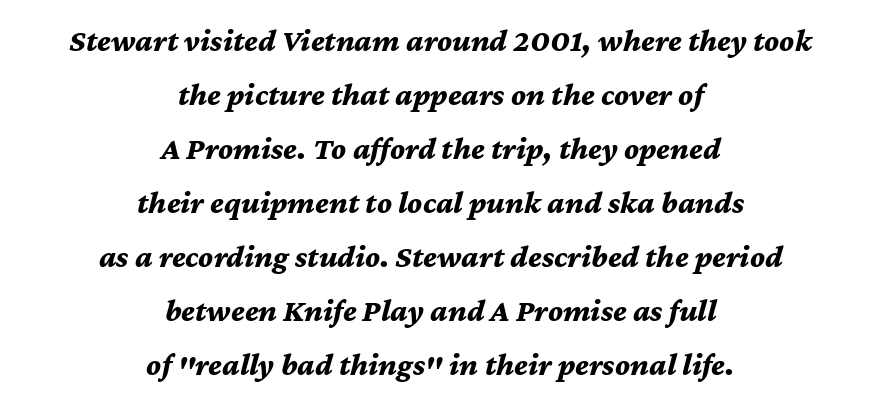
{"italic": "yes", "lean": "right", "slant_degrees": 12, "bold": "yes", "weight": "bold", "width": "normal", "stroke_contrast": "medium", "x_height": "medium", "monospaced": "no", "underline": "no", "align": "center", "line_spacing": "normal", "line_spacing_ratio": 1.69, "letter_spacing": "normal", "letter_spacing_em": 0.0, "glyph_px": 32}
